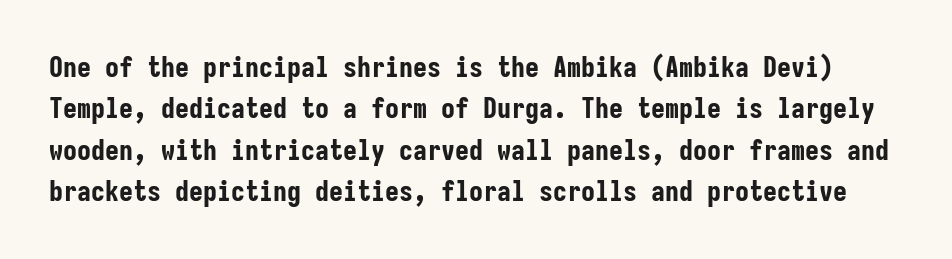
Q: Is the text bold? A: Yes.
Q: Is the text italic (slanted)? A: No, it is upright.
Q: Is the typeface a serif or a sans-serif typeface? A: Sans-serif.
Q: Is the text underlined? A: No.
Q: Is the spacing between letters normal or unusually wide? A: Normal.
Q: Is the spacing between lines tight, normal or loose? A: Normal.
Q: Width (condensed, normal, or wide)? A: Condensed.
Q: Stroke contrast? A: Low.
Q: x-height? A: Medium.
Q: Monospaced? A: Yes.
